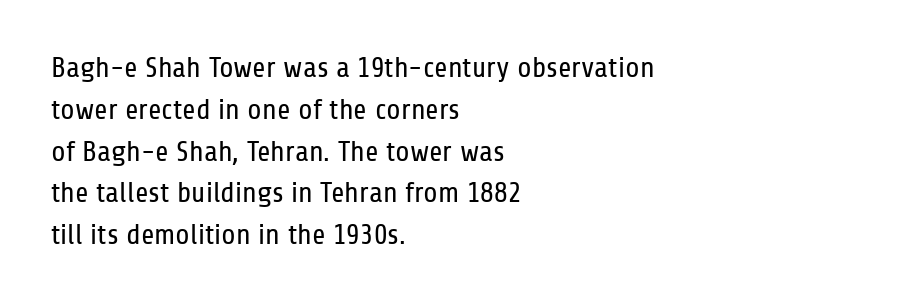
Q: Is the text bold? A: No.
Q: Is the text italic (slanted)? A: No, it is upright.
Q: Is the typeface a serif or a sans-serif typeface? A: Sans-serif.
Q: Is the text underlined? A: No.
Q: How is the paragraph aligned? A: Left-aligned.
Q: Is the spacing between letters normal or unusually wide? A: Normal.
Q: Is the spacing between lines tight, normal or loose? A: Normal.
Q: Width (condensed, normal, or wide)? A: Condensed.
Q: Stroke contrast? A: Low.
Q: x-height? A: Medium.
Q: Monospaced? A: No.
